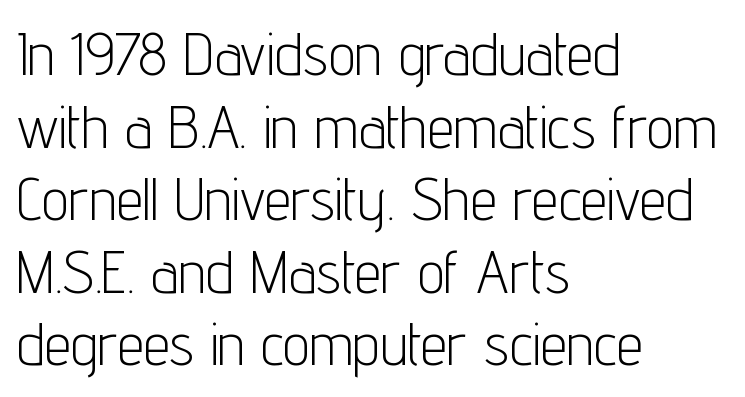
{"serif": "no", "italic": "no", "bold": "no", "weight": "light", "width": "condensed", "stroke_contrast": "low", "x_height": "medium", "monospaced": "no", "underline": "no", "align": "left", "line_spacing_ratio": 1.21, "letter_spacing": "normal", "letter_spacing_em": 0.0, "glyph_px": 60}
